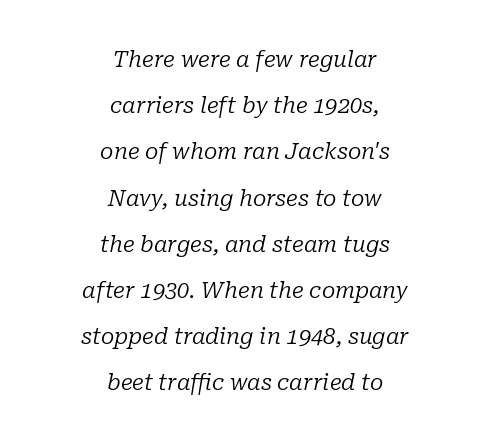
{"italic": "yes", "lean": "right", "slant_degrees": 10, "bold": "no", "underline": "no", "align": "center", "line_spacing": "loose", "line_spacing_ratio": 2.1, "letter_spacing": "normal", "letter_spacing_em": 0.0, "glyph_px": 22}
